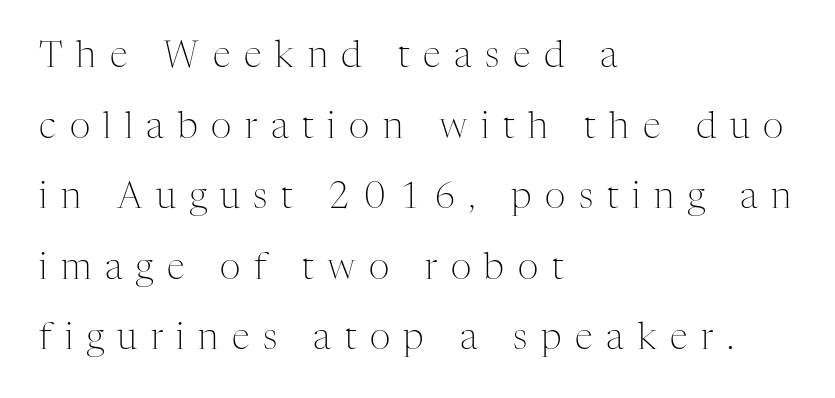
Q: Is the text bold? A: No.
Q: Is the text italic (slanted)? A: No, it is upright.
Q: Is the typeface a serif or a sans-serif typeface? A: Serif.
Q: Is the text underlined? A: No.
Q: How is the paragraph aligned? A: Left-aligned.
Q: Is the spacing between letters normal or unusually wide? A: Unusually wide.
Q: Is the spacing between lines tight, normal or loose? A: Loose.
Q: Width (condensed, normal, or wide)? A: Normal.
Q: Stroke contrast? A: Medium.
Q: x-height? A: Medium.
Q: Monospaced? A: No.
